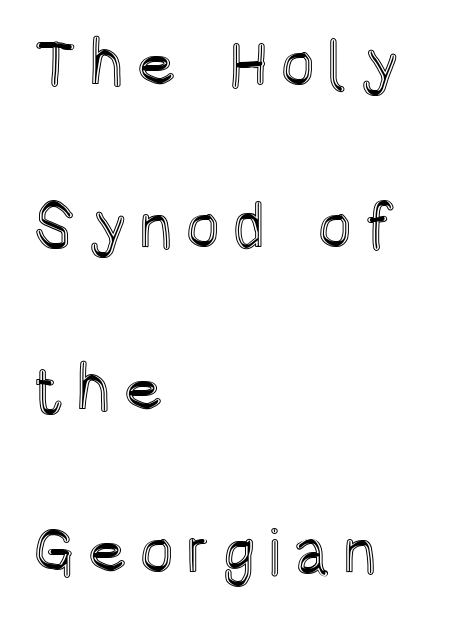
These lines stack with their left ends in a neat column. If you drew a line through each stem, it would be perfectly vertical. Interline gaps are noticeably wide in this sample. Quick note: underline off. Character widths vary here, with narrow letters taking less room than wide ones.
